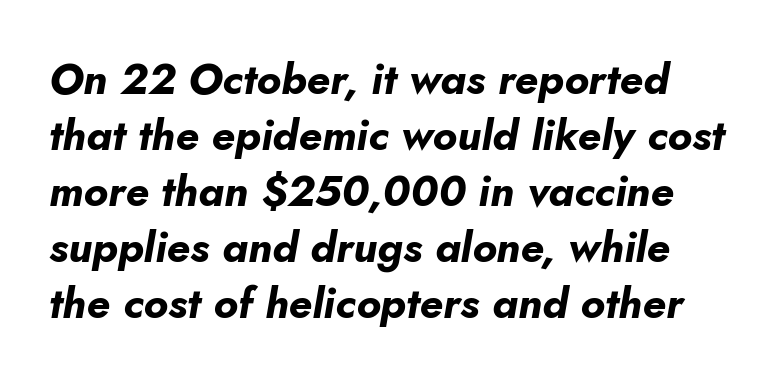
{"italic": "yes", "lean": "right", "slant_degrees": 10, "bold": "yes", "weight": "bold", "width": "normal", "stroke_contrast": "low", "x_height": "small", "monospaced": "no", "underline": "no", "line_spacing": "normal", "line_spacing_ratio": 1.3, "letter_spacing": "normal", "letter_spacing_em": 0.0, "glyph_px": 43}
